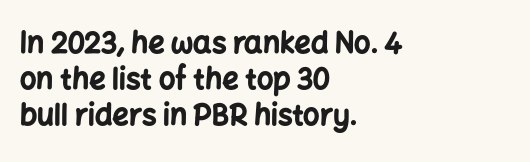
{"serif": "no", "italic": "no", "bold": "yes", "weight": "bold", "width": "normal", "stroke_contrast": "low", "x_height": "medium", "monospaced": "no", "underline": "no", "align": "left", "line_spacing": "normal", "line_spacing_ratio": 1.25, "letter_spacing": "normal", "letter_spacing_em": 0.0, "glyph_px": 29}
